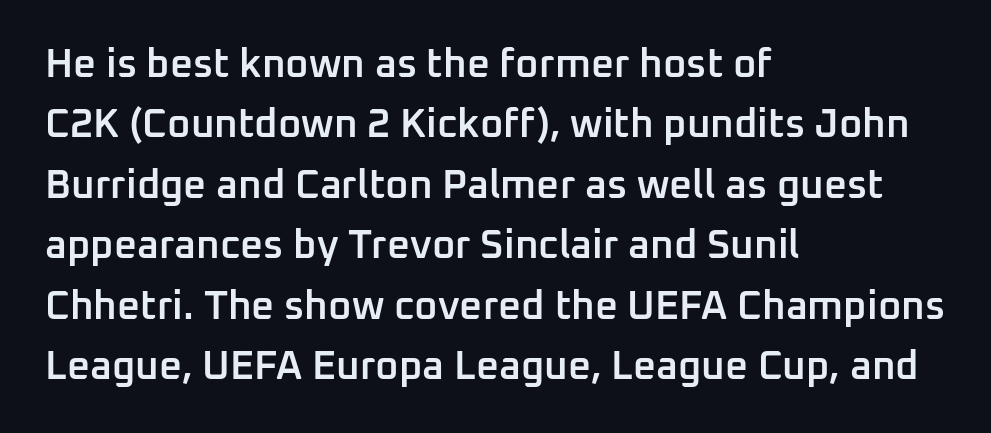
The image shows 40 px semibold sans-serif type, upright; set left-aligned, normal line spacing (1.51x), normal letter spacing, not underlined; low stroke contrast and a medium x-height.
